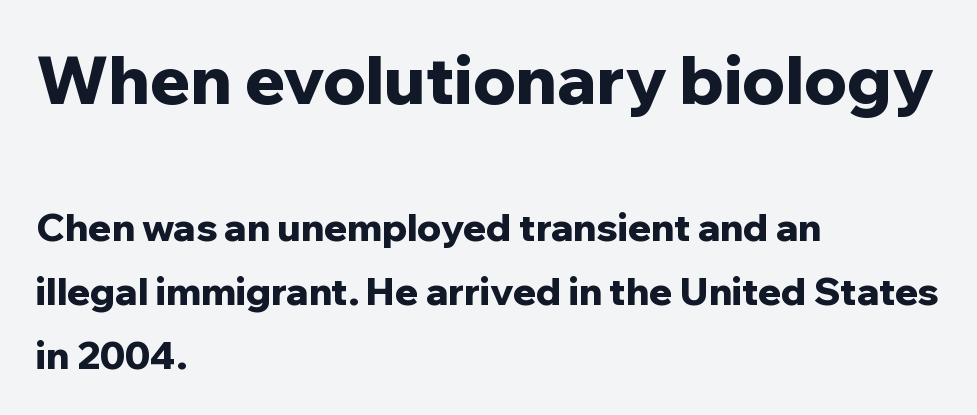
Students, note that the glyphs here touch the page at normal intervals. Reading top to bottom, the characters get smaller at the block break. You could not count columns in this text — the font is proportionally spaced. The text was rendered using a sans face with plain stroke endings. The lines are quadded left.
